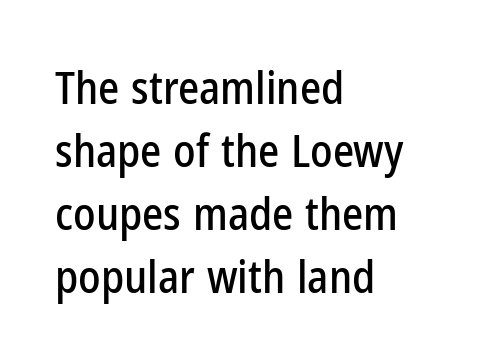
The image shows 45 px condensed sans-serif type, upright; set left-aligned, normal line spacing (1.4x), normal letter spacing, not underlined; low stroke contrast and a medium x-height.
